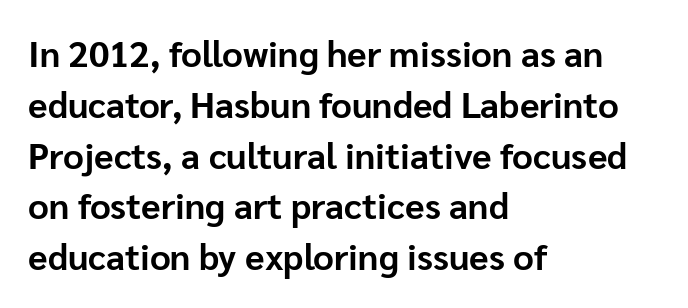
Q: Is the text bold? A: Yes.
Q: Is the text italic (slanted)? A: No, it is upright.
Q: Is the typeface a serif or a sans-serif typeface? A: Sans-serif.
Q: Is the text underlined? A: No.
Q: How is the paragraph aligned? A: Left-aligned.
Q: Is the spacing between letters normal or unusually wide? A: Normal.
Q: Is the spacing between lines tight, normal or loose? A: Normal.
Q: Width (condensed, normal, or wide)? A: Normal.
Q: Stroke contrast? A: Low.
Q: x-height? A: Medium.
Q: Monospaced? A: No.
